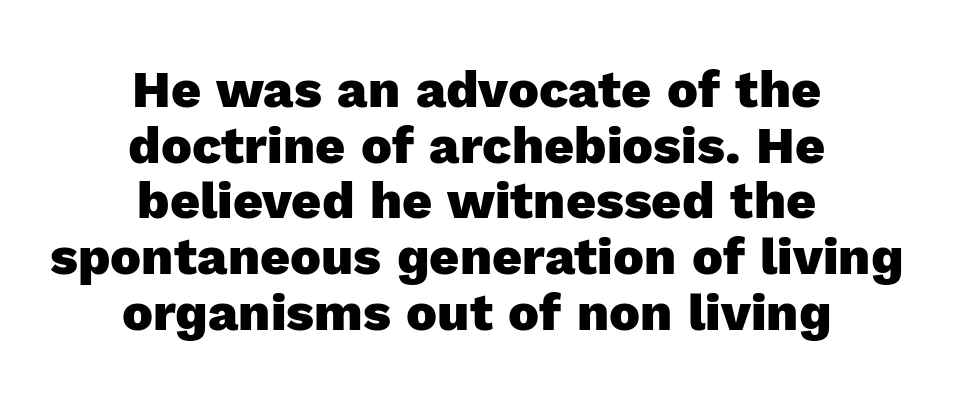
Whoever set this chose condensed vertical rhythm over breathing room. Words appear dense and cohesive because spacing is normal. The glyphs have the mass of a bold cut. Ordinary non-slanted type is in use. The zone under the glyphs is completely vacant. If you folded the block vertically in half, each line would mirror itself in length.
